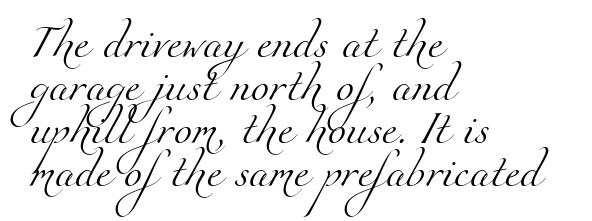
Look at the bottom of the vertical strokes: they flare into serifs here. The space directly below the letters is spotless. Is this a heavy cut? Hardly; it is regular or lighter. Here the designer chose a conventional face with non-uniform glyph widths.
